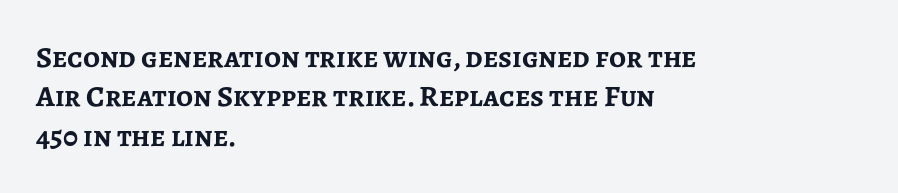
{"serif": "no", "italic": "no", "bold": "yes", "weight": "semibold", "width": "normal", "stroke_contrast": "low", "x_height": "medium", "monospaced": "no", "underline": "no", "align": "left", "line_spacing": "normal", "line_spacing_ratio": 1.31, "letter_spacing": "normal", "letter_spacing_em": 0.0, "glyph_px": 30}
